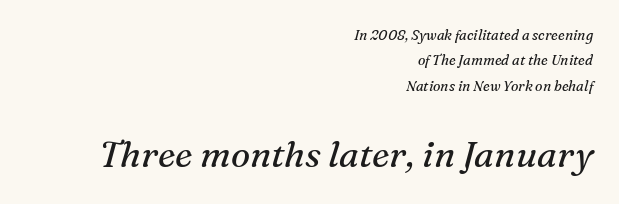
Q: Is the text bold? A: No.
Q: Is the text italic (slanted)? A: Yes, it leans right by about 16 degrees.
Q: Is the typeface a serif or a sans-serif typeface? A: Serif.
Q: Is the text underlined? A: No.
Q: How is the paragraph aligned? A: Right-aligned.
Q: Is the spacing between letters normal or unusually wide? A: Normal.
Q: Which block of text is set in a larger size, the first (top) or the second (bottom)? A: The second (bottom) one.
Q: Width (condensed, normal, or wide)? A: Normal.
Q: Stroke contrast? A: Medium.
Q: x-height? A: Medium.
Q: Monospaced? A: No.
